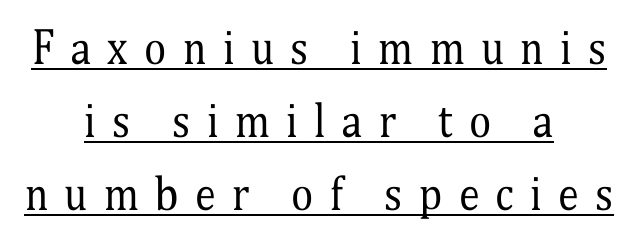
Line starts and ends both wander, symmetrically. Words appear elongated and porous because spacing is wide. Every character sits straight up, as roman type does. A baseline rule has been typeset under these characters. The designer went with a serif here, giving each stem small feet. Spacing verdict: proportional, widths tailored to each character.
